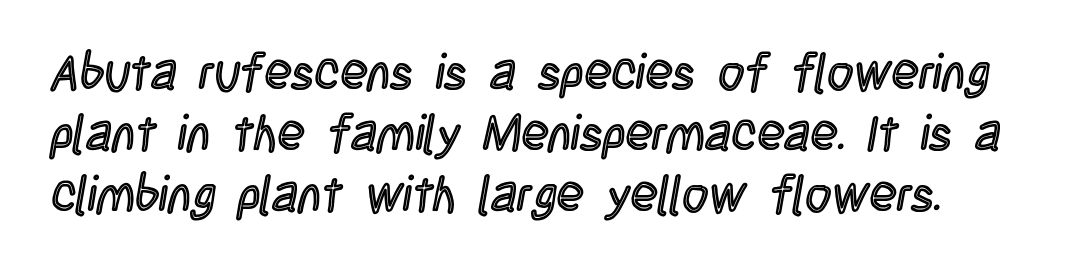
Between one letter and the next there's only the usual sliver of space. The strip under each line holds only bare page. Spacing verdict: proportional, widths tailored to each character.
